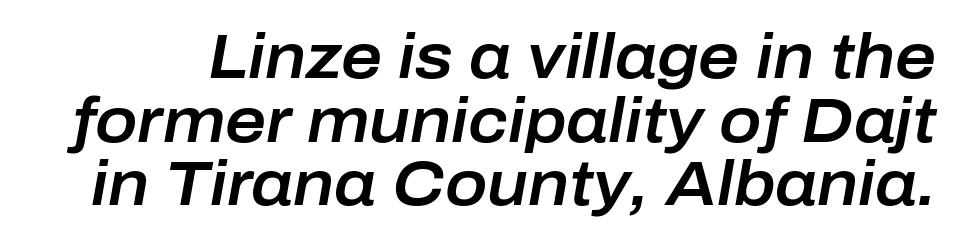
Q: Is the text italic (slanted)? A: Yes, it leans right by about 10 degrees.
Q: Is the text underlined? A: No.
Q: Is the spacing between letters normal or unusually wide? A: Normal.
Q: Is the spacing between lines tight, normal or loose? A: Tight.
Q: Width (condensed, normal, or wide)? A: Normal.
Q: Stroke contrast? A: Low.
Q: x-height? A: Medium.
Q: Monospaced? A: No.
